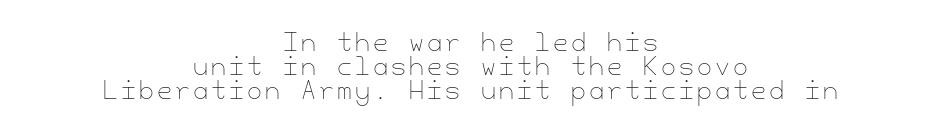
{"italic": "no", "bold": "no", "underline": "no", "align": "center", "line_spacing": "tight", "line_spacing_ratio": 1.0, "glyph_px": 24}
